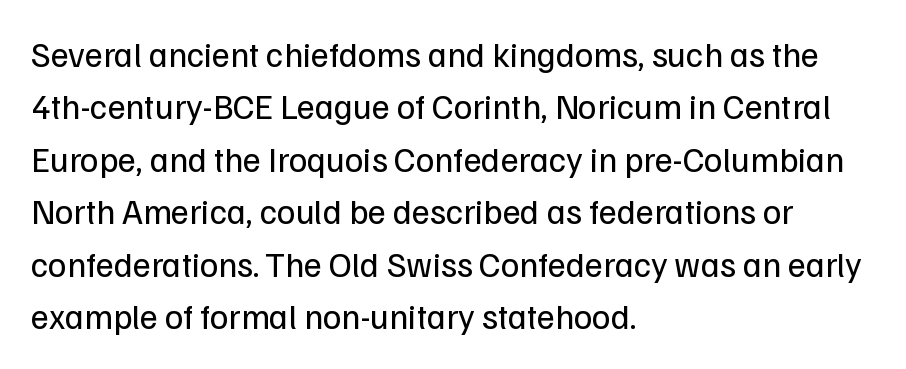
{"serif": "no", "italic": "no", "bold": "no", "weight": "regular", "width": "normal", "stroke_contrast": "low", "x_height": "medium", "monospaced": "no", "underline": "no", "align": "left", "line_spacing": "normal", "line_spacing_ratio": 1.5, "letter_spacing": "normal", "letter_spacing_em": 0.0, "glyph_px": 35}
